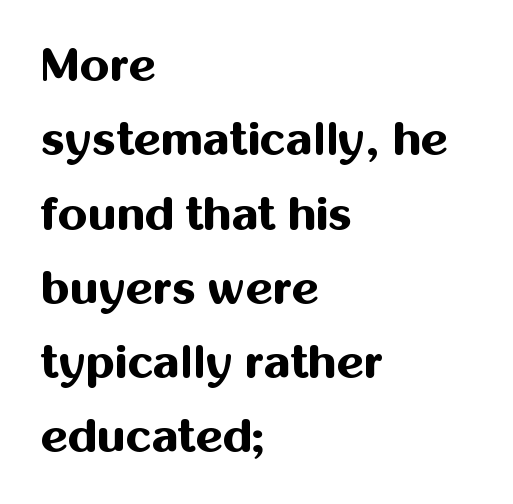
Typeset ragged right — the left edge is the straight one. Inter-character spacing is left at the font's built-in metrics. Descender tails drop into unmarked territory. Every stem runs plumb, perpendicular to the baseline. Heft: maximum for text — a bold.
